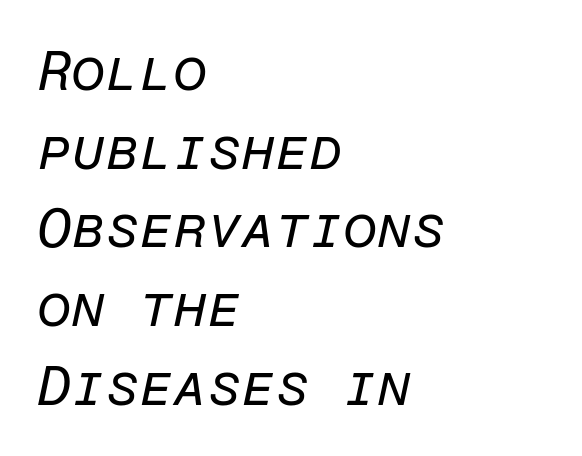
The image shows 55 px regular-weight type, italic (leaning right), monospaced; set left-aligned, normal line spacing (1.43x), normal letter spacing, not underlined; low stroke contrast and a medium x-height.
